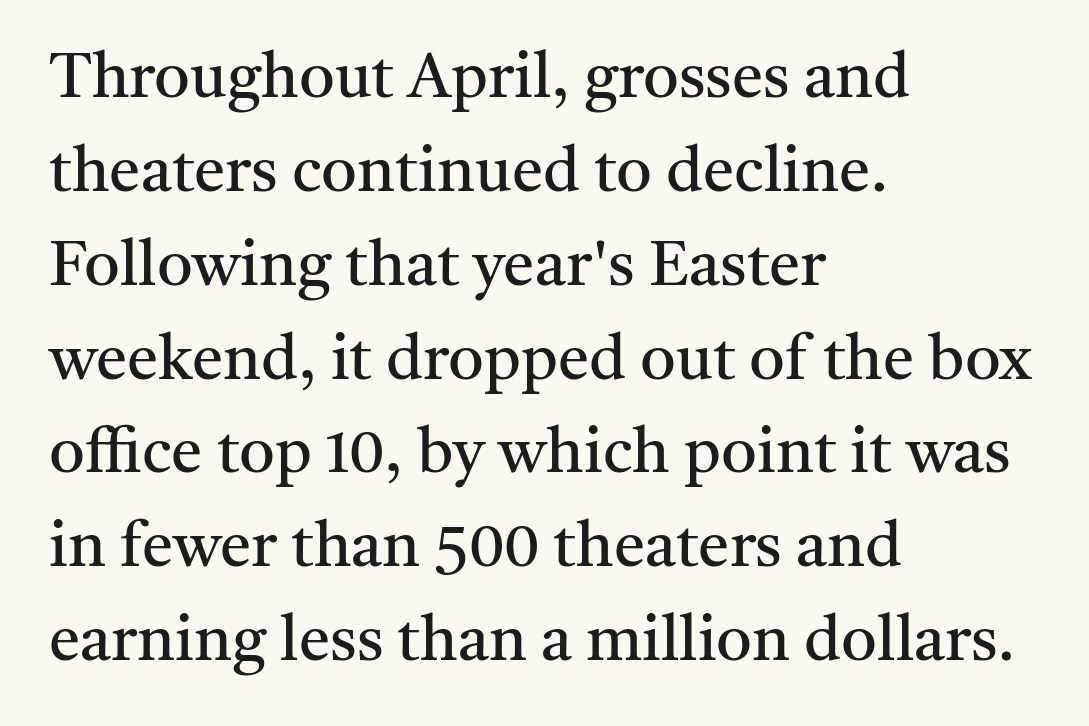
The image shows 63 px regular-weight serif type, upright; set left-aligned, normal line spacing (1.49x), normal letter spacing, not underlined; medium stroke contrast and a medium x-height.
